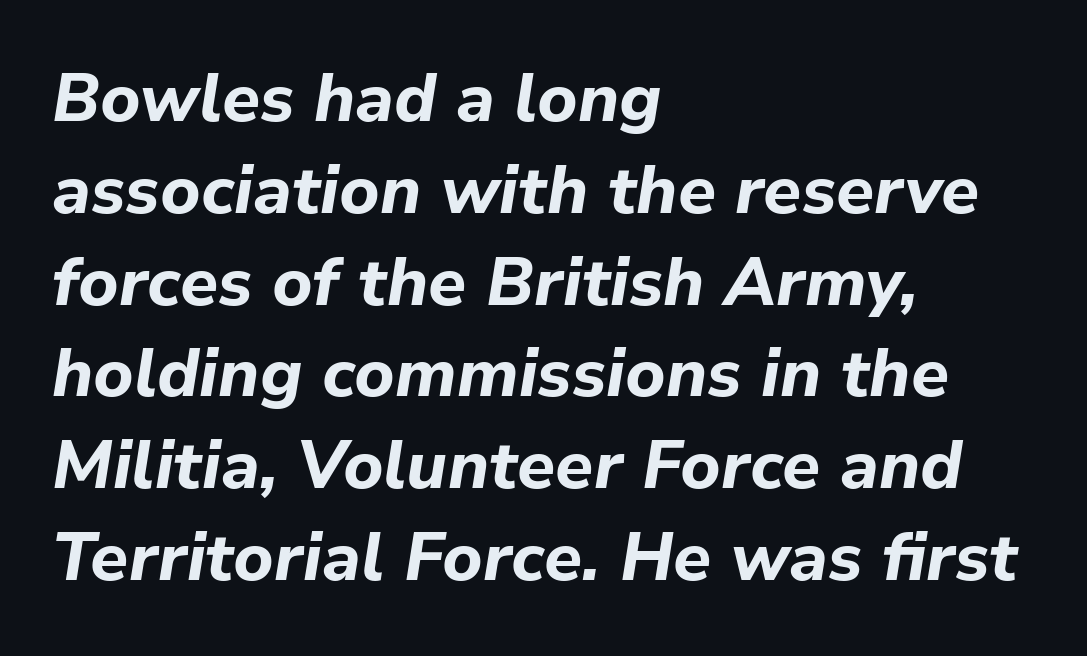
The image shows 68 px bold type, italic (leaning right); set left-aligned, normal line spacing (1.35x), normal letter spacing, not underlined; low stroke contrast and a medium x-height.
